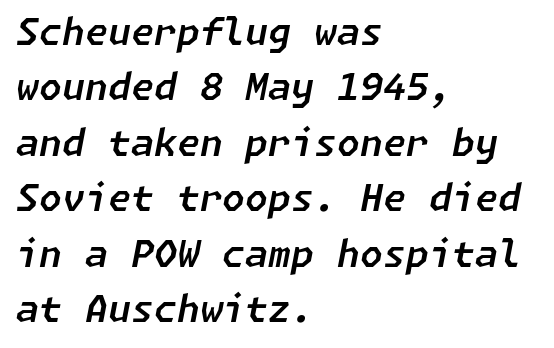
Reading down the column, the eye jumps a familiar distance to each next line. The passage shown leans; its letterforms are oblique. The typesetter chose a ragged-right arrangement here. A bare baseline throughout the passage. There is no visible air inserted between adjacent glyphs.
